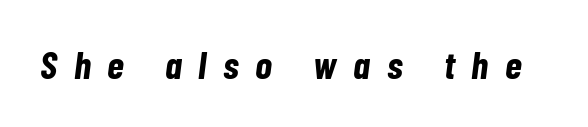
The image shows 39 px bold, condensed type, italic (leaning right); set unusually wide letter spacing (+0.43 em), not underlined; low stroke contrast and a medium x-height.
